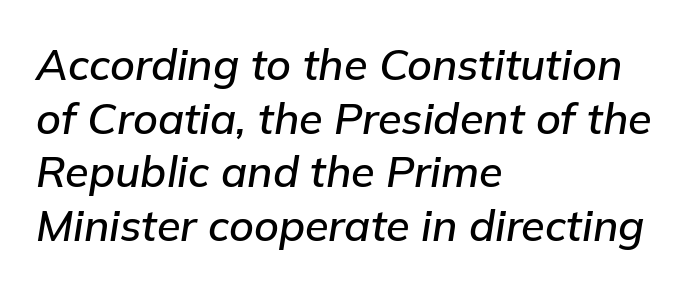
The image shows 43 px text type, italic (leaning right); set left-aligned, normal line spacing (1.25x), normal letter spacing, not underlined; low stroke contrast and a medium x-height.
